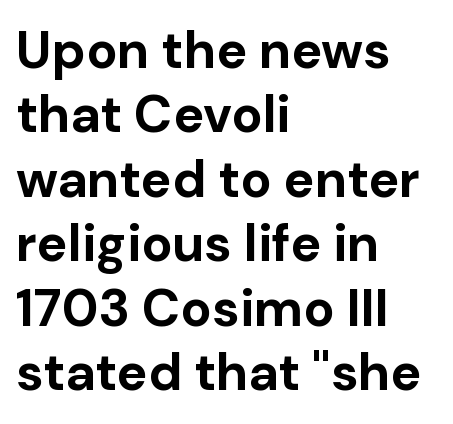
Q: Is the text bold? A: Yes.
Q: Is the text italic (slanted)? A: No, it is upright.
Q: Is the typeface a serif or a sans-serif typeface? A: Sans-serif.
Q: Is the text underlined? A: No.
Q: How is the paragraph aligned? A: Left-aligned.
Q: Is the spacing between letters normal or unusually wide? A: Normal.
Q: Width (condensed, normal, or wide)? A: Normal.
Q: Stroke contrast? A: Low.
Q: x-height? A: Medium.
Q: Monospaced? A: No.
